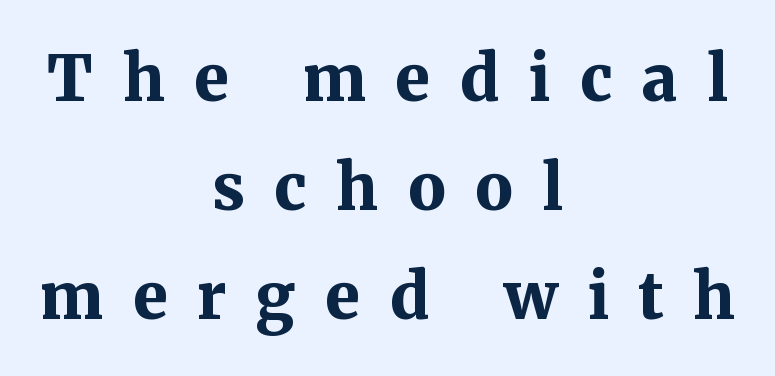
Q: Is the text bold? A: Yes.
Q: Is the text italic (slanted)? A: No, it is upright.
Q: Is the typeface a serif or a sans-serif typeface? A: Serif.
Q: Is the text underlined? A: No.
Q: How is the paragraph aligned? A: Centered.
Q: Is the spacing between letters normal or unusually wide? A: Unusually wide.
Q: Width (condensed, normal, or wide)? A: Normal.
Q: Stroke contrast? A: Medium.
Q: x-height? A: Medium.
Q: Monospaced? A: No.
